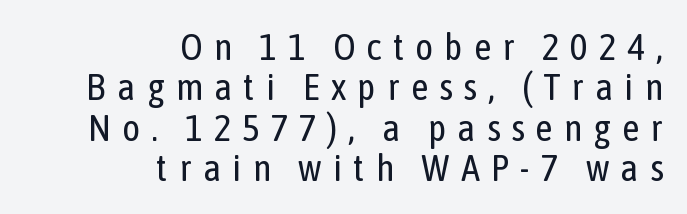
Q: Is the text bold? A: No.
Q: Is the text italic (slanted)? A: No, it is upright.
Q: Is the typeface a serif or a sans-serif typeface? A: Sans-serif.
Q: Is the text underlined? A: No.
Q: How is the paragraph aligned? A: Right-aligned.
Q: Is the spacing between letters normal or unusually wide? A: Unusually wide.
Q: Is the spacing between lines tight, normal or loose? A: Tight.
Q: Width (condensed, normal, or wide)? A: Condensed.
Q: Stroke contrast? A: Low.
Q: x-height? A: Medium.
Q: Monospaced? A: No.
